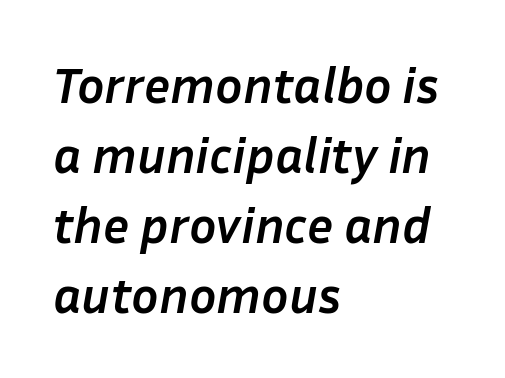
The specimen omits any rule beneath the text block's lines. Here the designer chose a conventional face with non-uniform glyph widths. Compared with a centered layout, this one pins lines to the left instead. Each glyph is drawn with heavy, bold strokes. You can tell it's italic because the verticals aren't actually vertical.
